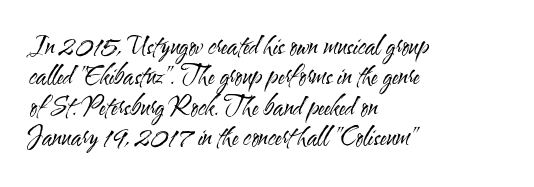
Only glyphs here, with clear space below each row. Leftover space on each line is placed entirely after the last word. The gaps between neighbouring characters are ordinary and unremarkable. A light-to-regular cut is what we see here.
